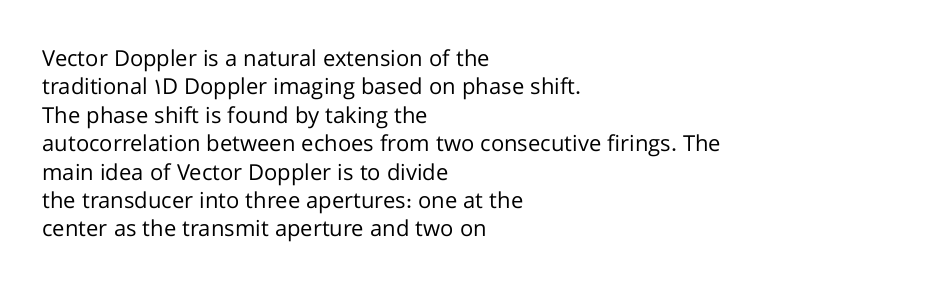
{"italic": "no", "bold": "no", "underline": "no", "align": "left", "line_spacing": "normal", "line_spacing_ratio": 1.29, "letter_spacing": "normal", "letter_spacing_em": 0.0, "glyph_px": 22}
